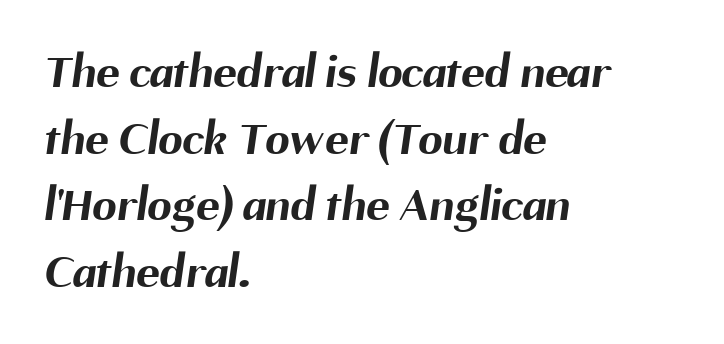
{"serif": "no", "bold": "yes", "weight": "bold", "width": "normal", "stroke_contrast": "medium", "x_height": "medium", "monospaced": "no", "underline": "no", "align": "left", "line_spacing": "normal", "line_spacing_ratio": 1.36, "letter_spacing": "normal", "letter_spacing_em": 0.0, "glyph_px": 49}
